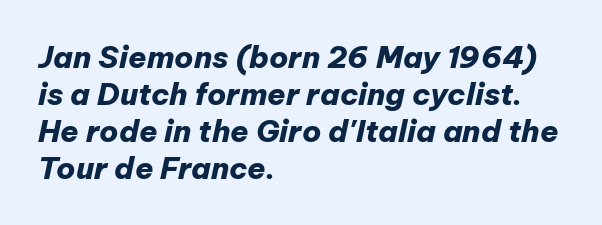
The image shows 30 px heavy type, italic (leaning right); set left-aligned, line spacing 1.23x, normal letter spacing, not underlined; low stroke contrast and a medium x-height.
